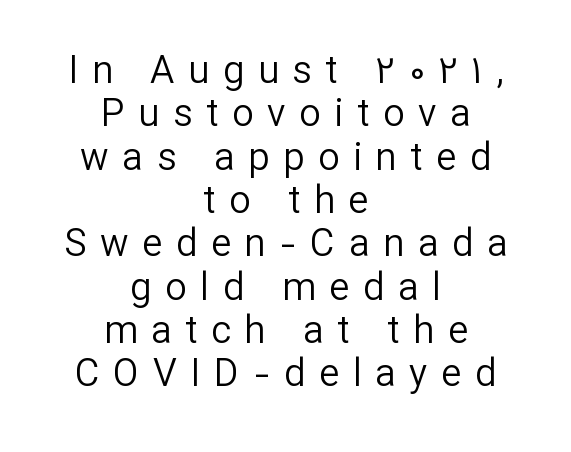
The letters advance in unequal steps, a hallmark of proportional type. It's the straight-up-and-down kind of type. Leftover space on each line is divided equally before and after the words. The area under the type is left untouched. Stems and bowls with no extra thickness — not bold. Inter-character spacing is expanded well beyond the font's built-in metrics.
